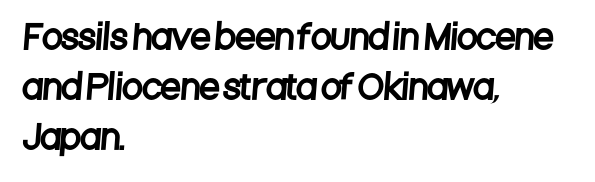
Words float on clear page, feet unadorned. Glyph-to-glyph distance matches everyday printed text. The face used here is proportionally spaced, like ordinary book or web type. The paragraph shown leans on its left margin. Font category for this specimen: sans-serif.
